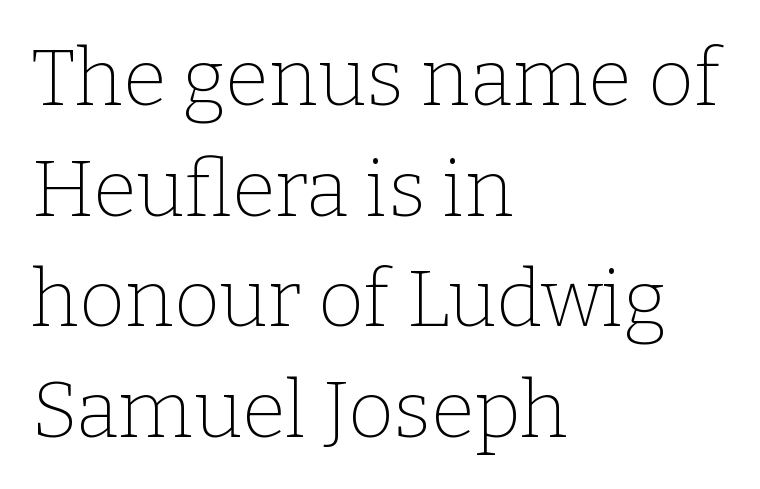
Does extra space separate the letters? No, they use regular spacing. This is not heavy type; no bold has been used. Horizontal bands of white between lines are of average thickness. Quick note: underline off. Serifs: yes, visible at the terminals of the letterforms. Horizontal alignment here is leftward, the default for most running prose.
